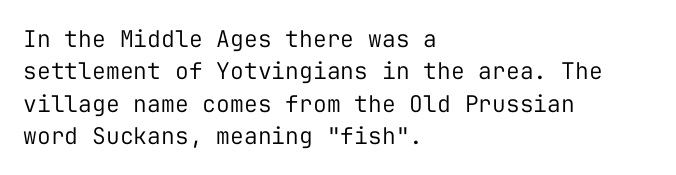
The tracking reads as untouched default to a designer's eye. Layout note: lines flush left. Students, observe: this is what conventionally led text looks like. Underline: absent.
